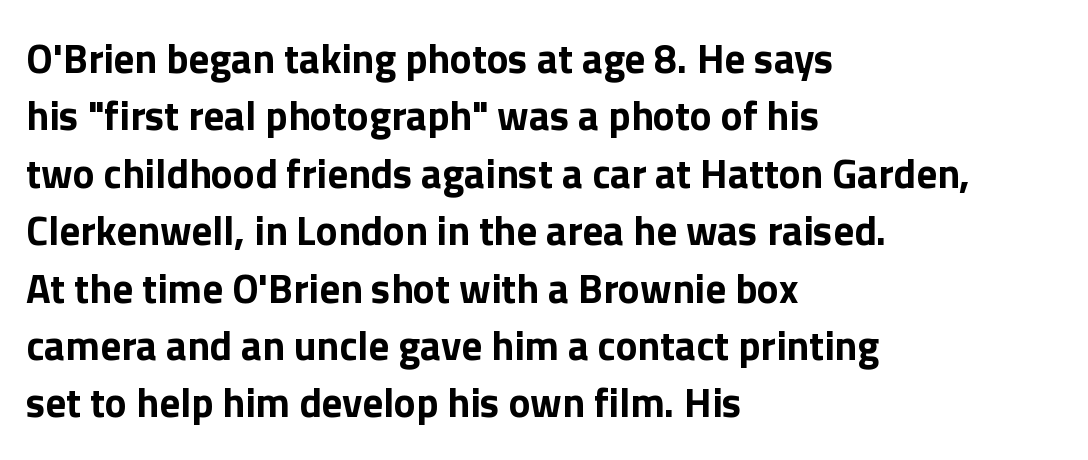
This sample uses plain, unmodified letter spacing. The gap between lines stays unmarked. What's the leading like? Ordinary, nothing unusual. All the whitespace from short lines collects on the right. Looks like regular typesetting: each glyph gets only the width it needs.
